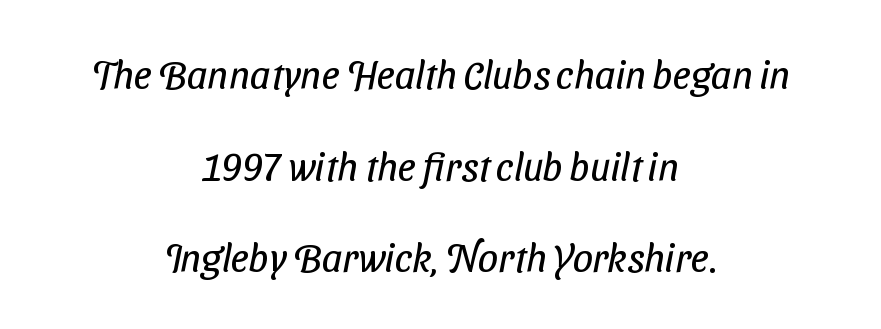
{"serif": "no", "bold": "no", "weight": "regular", "width": "condensed", "stroke_contrast": "low", "x_height": "medium", "monospaced": "no", "underline": "no", "align": "center", "line_spacing": "loose", "line_spacing_ratio": 2.29, "letter_spacing": "normal", "letter_spacing_em": 0.0, "glyph_px": 40}
